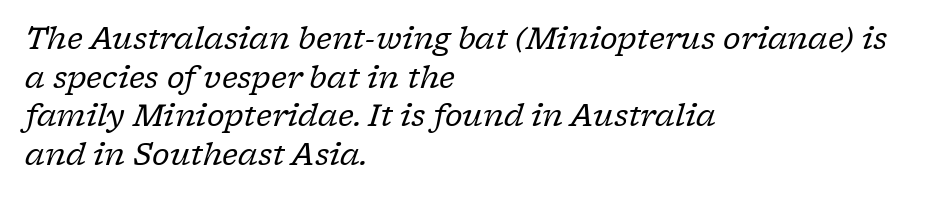
A typesetter would mark this as italic. No word sits above an underline. Left-aligned paragraph, ragged on the right. Each letter keeps its own natural width here, so spacing adapts to shape. Is there much room between lines? A standard amount, neither cramped nor airy. The line texture is even and compact thanks to regular tracking.
